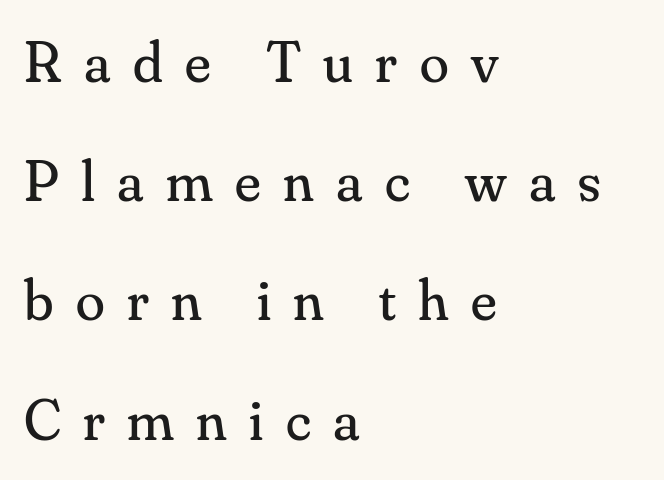
Q: Is the text bold? A: No.
Q: Is the text italic (slanted)? A: No, it is upright.
Q: Is the typeface a serif or a sans-serif typeface? A: Serif.
Q: Is the text underlined? A: No.
Q: How is the paragraph aligned? A: Left-aligned.
Q: Is the spacing between letters normal or unusually wide? A: Unusually wide.
Q: Is the spacing between lines tight, normal or loose? A: Loose.
Q: Width (condensed, normal, or wide)? A: Normal.
Q: Stroke contrast? A: Medium.
Q: x-height? A: Small.
Q: Monospaced? A: No.
